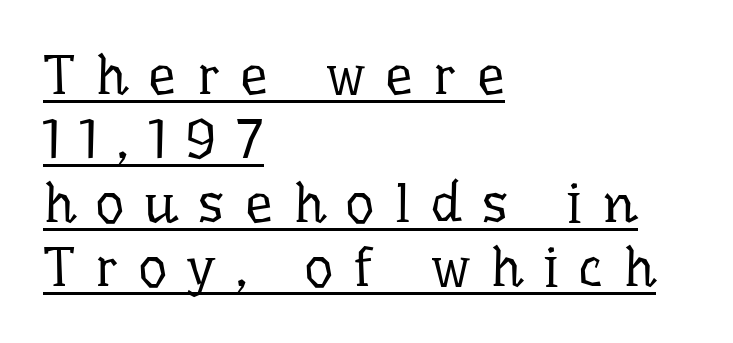
Q: Is the text bold? A: No.
Q: Is the text italic (slanted)? A: No, it is upright.
Q: Is the typeface a serif or a sans-serif typeface? A: Serif.
Q: Is the text underlined? A: Yes.
Q: How is the paragraph aligned? A: Left-aligned.
Q: Is the spacing between letters normal or unusually wide? A: Unusually wide.
Q: Is the spacing between lines tight, normal or loose? A: Tight.
Q: Width (condensed, normal, or wide)? A: Normal.
Q: Stroke contrast? A: Low.
Q: x-height? A: Medium.
Q: Monospaced? A: No.
